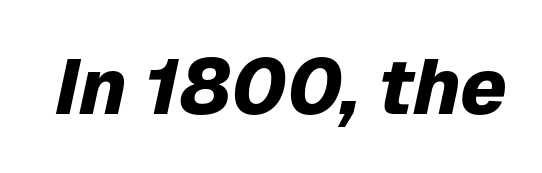
{"italic": "yes", "lean": "right", "slant_degrees": 12, "bold": "yes", "weight": "heavy", "width": "normal", "stroke_contrast": "low", "x_height": "medium", "monospaced": "no", "underline": "no", "letter_spacing": "normal", "letter_spacing_em": 0.0, "glyph_px": 78}
